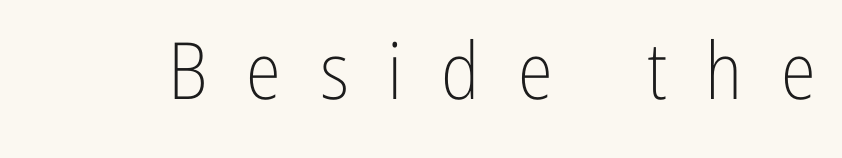
{"serif": "no", "italic": "no", "bold": "no", "weight": "light", "width": "condensed", "stroke_contrast": "low", "x_height": "medium", "monospaced": "no", "underline": "no", "letter_spacing": "wide", "letter_spacing_em": 0.49, "glyph_px": 79}
